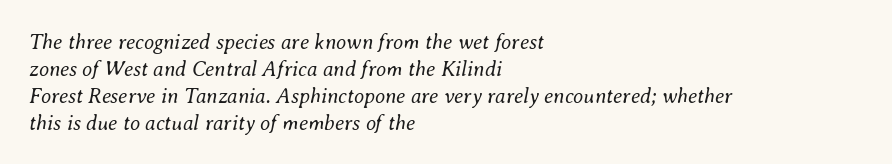
Q: Is the text bold? A: No.
Q: Is the text italic (slanted)? A: Yes, it leans right by about 8 degrees.
Q: Is the text underlined? A: No.
Q: How is the paragraph aligned? A: Left-aligned.
Q: Is the spacing between letters normal or unusually wide? A: Normal.
Q: Is the spacing between lines tight, normal or loose? A: Normal.
